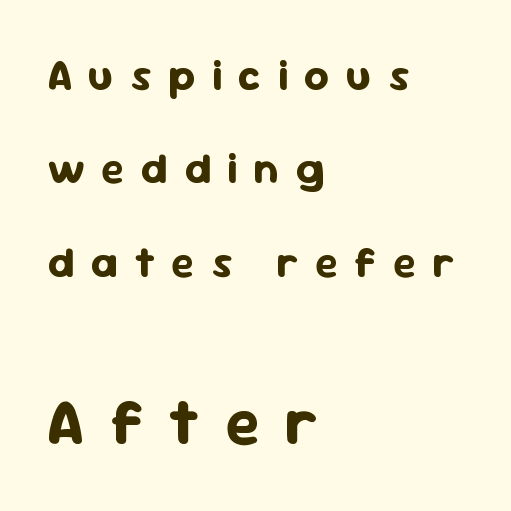
Q: Is the text bold? A: Yes.
Q: Is the text italic (slanted)? A: No, it is upright.
Q: Is the typeface a serif or a sans-serif typeface? A: Sans-serif.
Q: Is the text underlined? A: No.
Q: How is the paragraph aligned? A: Left-aligned.
Q: Is the spacing between letters normal or unusually wide? A: Unusually wide.
Q: Is the spacing between lines tight, normal or loose? A: Loose.
Q: Which block of text is set in a larger size, the first (top) or the second (bottom)? A: The second (bottom) one.
Q: Width (condensed, normal, or wide)? A: Normal.
Q: Stroke contrast? A: Low.
Q: x-height? A: Medium.
Q: Monospaced? A: No.
